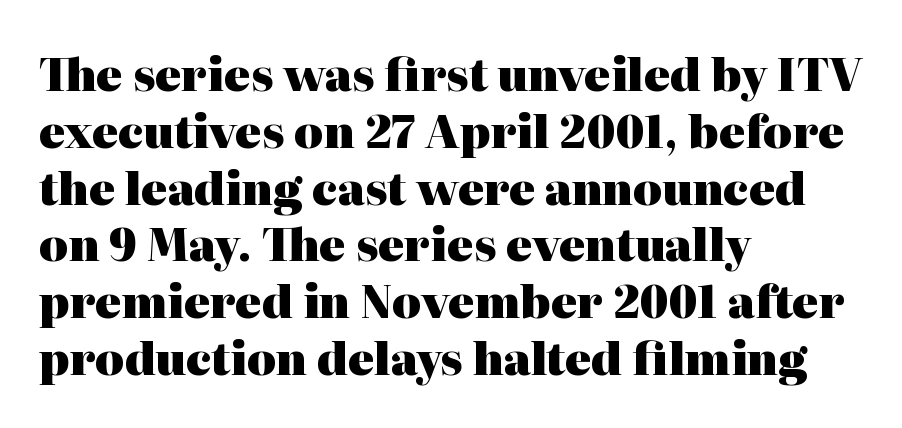
Students, observe: this is what conventionally led text looks like. Font category for this specimen: serif. Proportional: the letters do not fall into vertical columns. Every character sits straight up, as roman type does. Letter spacing: default.
